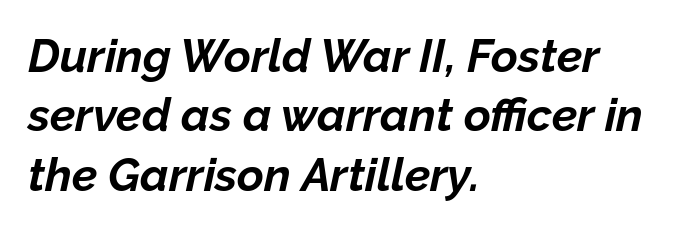
These lines stack with their left ends in a neat column. Is this a fixed-width face? No — the glyphs have proportional, varying widths. Vertical spacing — default. You'd pick this weight for a headline — it's a proper bold. This sample uses an oblique cut, with every glyph tilted off the vertical.
